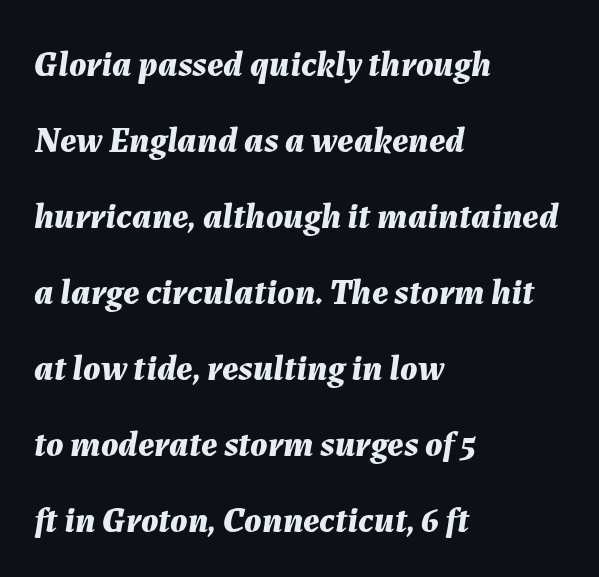
One glance says open: line gaps are wider than usual. Notice how the stems are inclined rather than vertical — that's the hallmark of italics. Each row of text sits above clean, open space. Caption: standard tracking, unaltered. The passage is arranged the way most books set body copy — flush left. Note the varied advance widths — an 'i' is clearly narrower than an 'm'.
